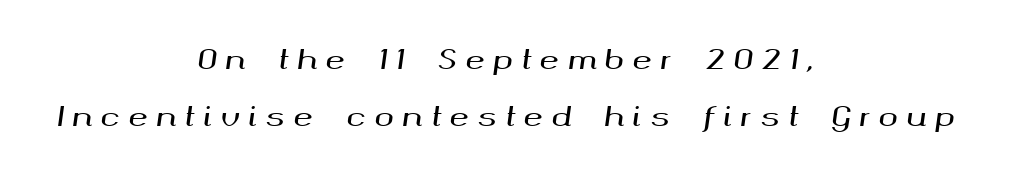
Glance below the letters and you will spot only blank space. Would a proofreader flag this as italicized? Yes. Typeset on center — no edge is straight. Regarding leading, the lines here are spaced well apart.
